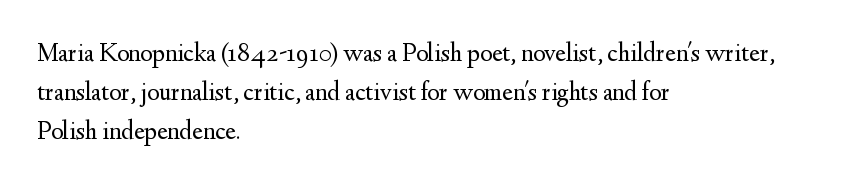
The image shows 26 px text type, upright; set left-aligned, normal line spacing (1.5x), normal letter spacing, not underlined.
